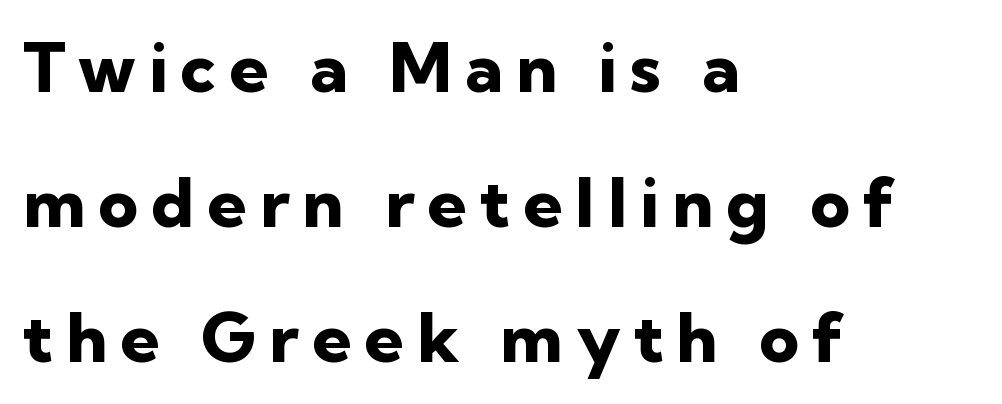
The image shows 69 px heavy sans-serif type, upright; set left-aligned, loose line spacing (1.96x), not underlined; low stroke contrast and a medium x-height.
